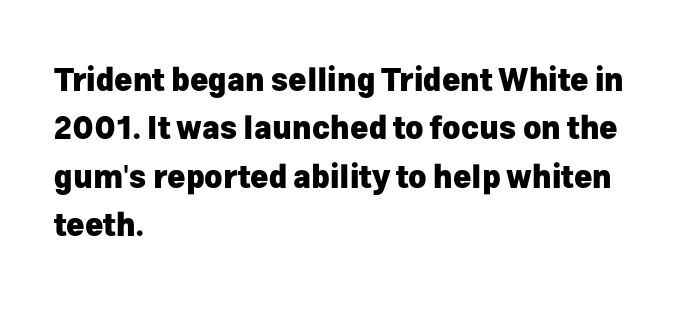
{"serif": "no", "italic": "no", "bold": "yes", "weight": "heavy", "width": "normal", "stroke_contrast": "low", "x_height": "medium", "monospaced": "no", "underline": "no", "align": "left", "line_spacing": "normal", "line_spacing_ratio": 1.56, "letter_spacing": "normal", "letter_spacing_em": 0.0, "glyph_px": 31}
